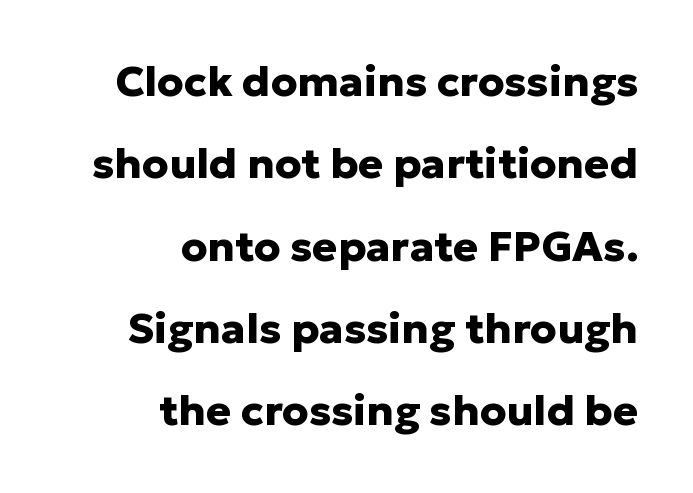
{"serif": "no", "italic": "no", "bold": "yes", "weight": "heavy", "width": "normal", "stroke_contrast": "low", "x_height": "medium", "monospaced": "no", "underline": "no", "align": "right", "line_spacing": "loose", "line_spacing_ratio": 1.96, "letter_spacing": "normal", "letter_spacing_em": 0.0, "glyph_px": 42}
